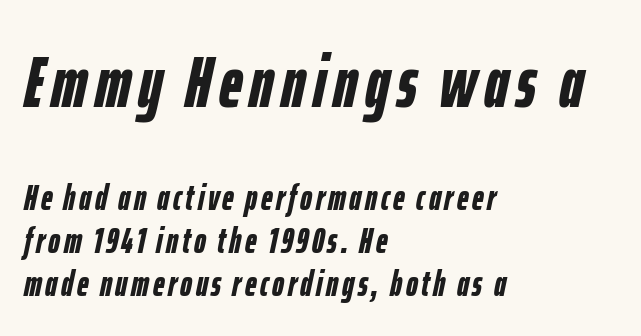
Q: Is the text bold? A: Yes.
Q: Is the text italic (slanted)? A: Yes, it leans right by about 12 degrees.
Q: Is the text underlined? A: No.
Q: How is the paragraph aligned? A: Left-aligned.
Q: Which block of text is set in a larger size, the first (top) or the second (bottom)? A: The first (top) one.
Q: Width (condensed, normal, or wide)? A: Condensed.
Q: Stroke contrast? A: Low.
Q: x-height? A: Medium.
Q: Monospaced? A: No.
